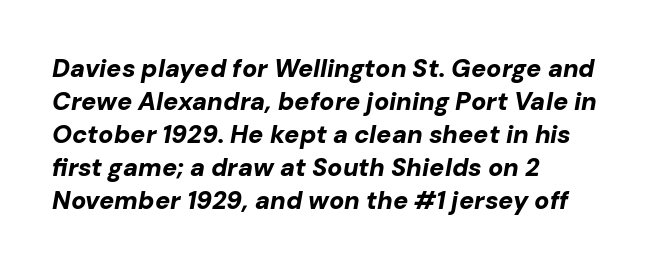
Q: Is the text bold? A: Yes.
Q: Is the text italic (slanted)? A: Yes, it leans right by about 10 degrees.
Q: Is the text underlined? A: No.
Q: How is the paragraph aligned? A: Left-aligned.
Q: Is the spacing between letters normal or unusually wide? A: Normal.
Q: Is the spacing between lines tight, normal or loose? A: Normal.
